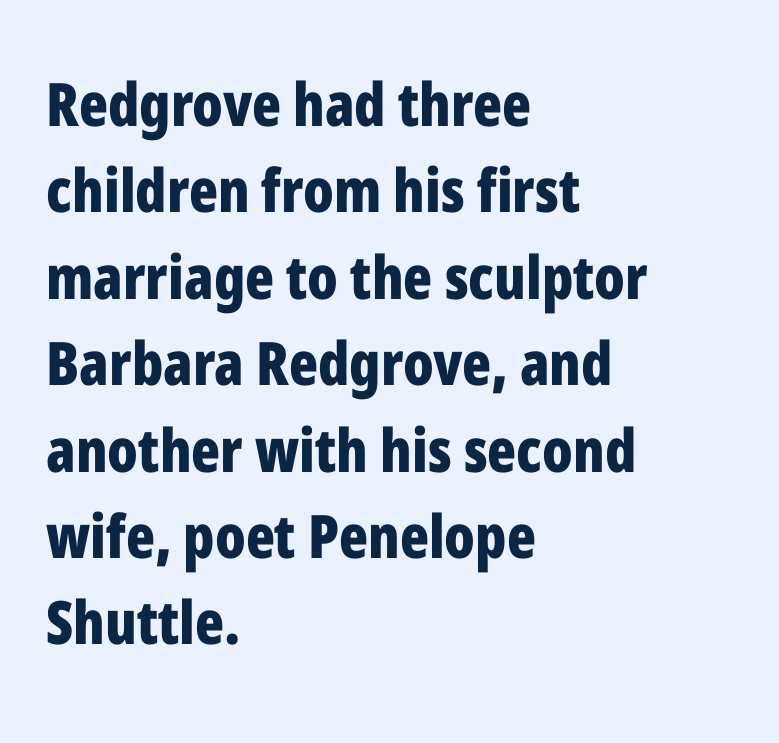
The image shows 60 px bold, condensed sans-serif type, upright; set left-aligned, normal line spacing (1.44x), normal letter spacing, not underlined; low stroke contrast and a medium x-height.
